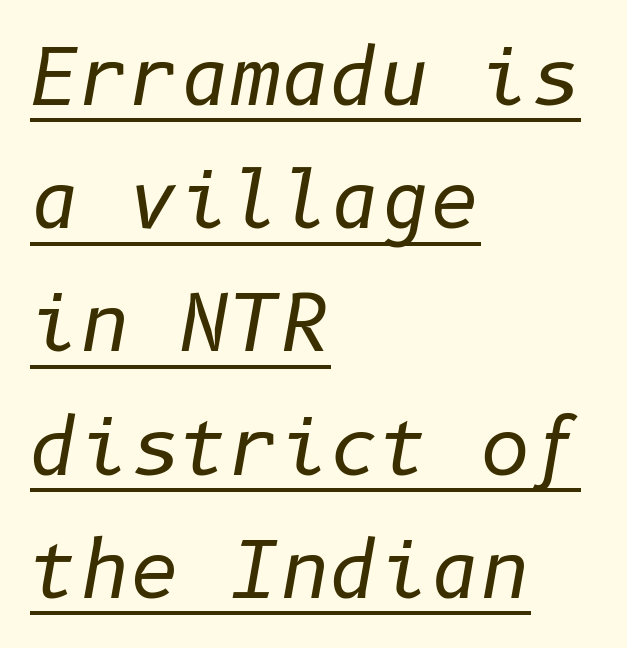
Q: Is the text bold? A: No.
Q: Is the text italic (slanted)? A: Yes, it leans right by about 10 degrees.
Q: Is the text underlined? A: Yes.
Q: How is the paragraph aligned? A: Left-aligned.
Q: Is the spacing between letters normal or unusually wide? A: Normal.
Q: Is the spacing between lines tight, normal or loose? A: Normal.
Q: Width (condensed, normal, or wide)? A: Normal.
Q: Stroke contrast? A: Low.
Q: x-height? A: Medium.
